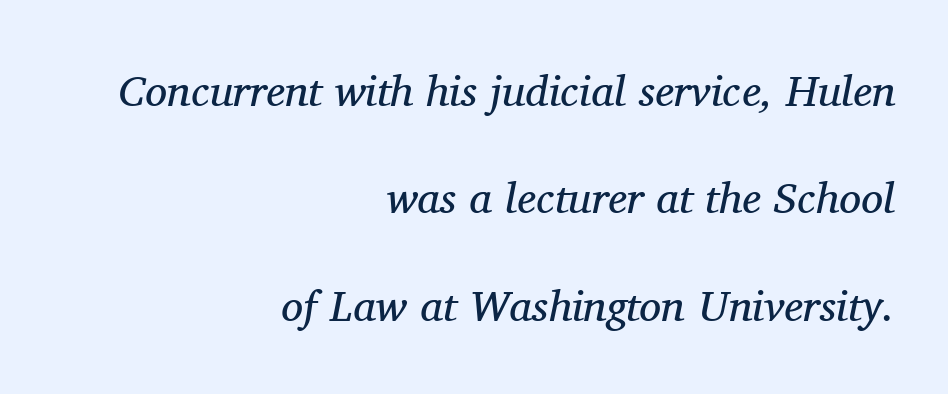
The type is set solid horizontally, with unmodified tracking. Stroke terminals: seriffed. Is the stroke heavy? The answer is a plain regular-or-lighter. The strip under each line holds only bare page. In CSS terms this would be text-align: right.
